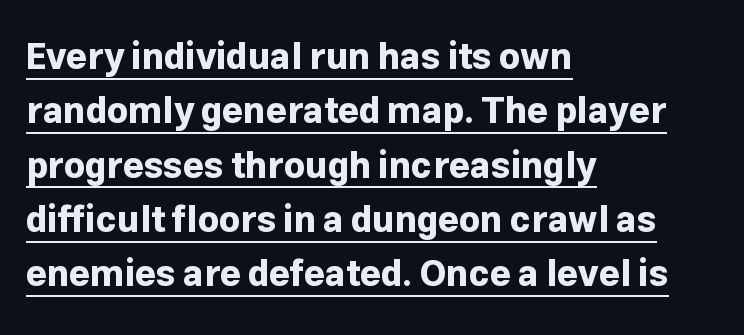
{"serif": "no", "italic": "no", "bold": "yes", "weight": "bold", "width": "normal", "stroke_contrast": "low", "x_height": "medium", "monospaced": "no", "underline": "yes", "align": "left", "line_spacing": "normal", "line_spacing_ratio": 1.51, "letter_spacing": "normal", "letter_spacing_em": 0.0, "glyph_px": 36}
